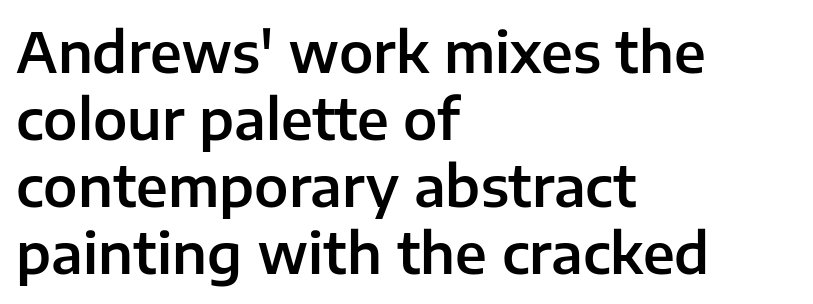
Q: Is the text italic (slanted)? A: No, it is upright.
Q: Is the typeface a serif or a sans-serif typeface? A: Sans-serif.
Q: Is the text underlined? A: No.
Q: How is the paragraph aligned? A: Left-aligned.
Q: Is the spacing between letters normal or unusually wide? A: Normal.
Q: Width (condensed, normal, or wide)? A: Normal.
Q: Stroke contrast? A: Low.
Q: x-height? A: Medium.
Q: Monospaced? A: No.
